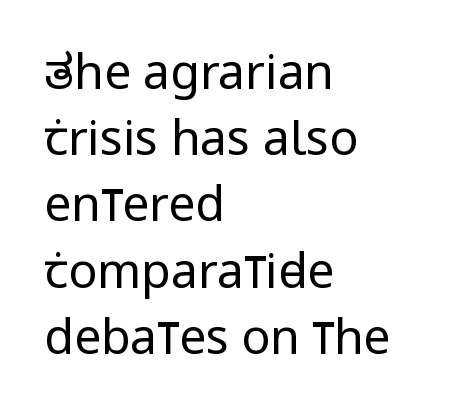
The image shows 48 px regular-weight, condensed sans-serif type, upright; set left-aligned, normal line spacing (1.38x), normal letter spacing, not underlined; low stroke contrast and a large x-height.
